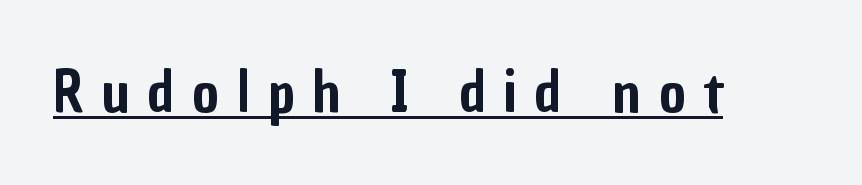
{"serif": "no", "italic": "no", "width": "condensed", "stroke_contrast": "low", "x_height": "medium", "monospaced": "no", "underline": "yes", "letter_spacing": "wide", "letter_spacing_em": 0.32, "glyph_px": 57}
